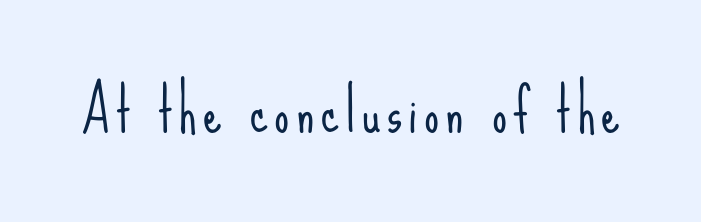
Q: Is the text bold? A: No.
Q: Is the text italic (slanted)? A: No, it is upright.
Q: Is the typeface a serif or a sans-serif typeface? A: Sans-serif.
Q: Is the text underlined? A: No.
Q: Width (condensed, normal, or wide)? A: Condensed.
Q: Stroke contrast? A: Low.
Q: x-height? A: Small.
Q: Monospaced? A: No.
